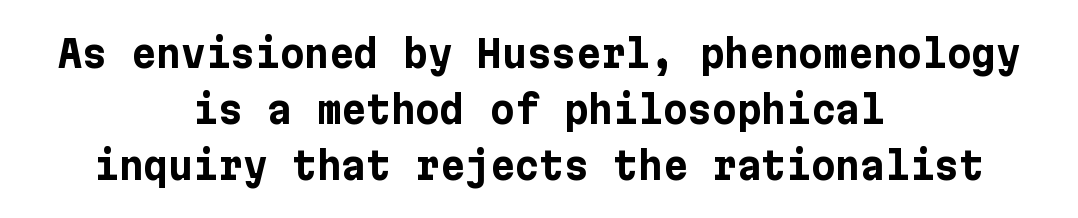
The image shows 38 px bold sans-serif type, upright; set centered, normal line spacing (1.47x), normal letter spacing, not underlined; low stroke contrast and a medium x-height.
